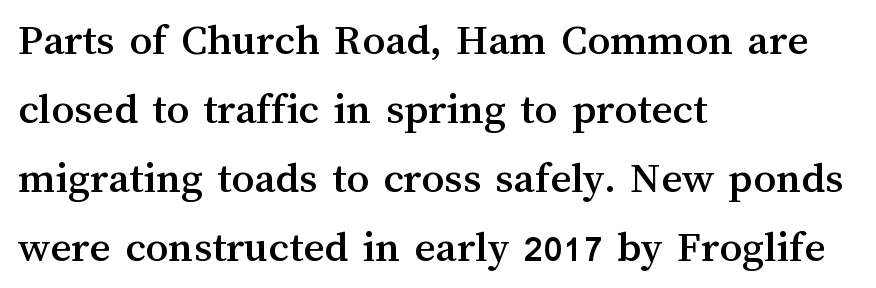
A typesetter would call this leading conventional body-copy spacing. Character widths vary here, with narrow letters taking less room than wide ones. The letters stand straight up with perfectly vertical stems. Leftover space on each line is placed entirely after the last word. Short note: letters normally spaced. Any mark beneath the type? The region is blank.
